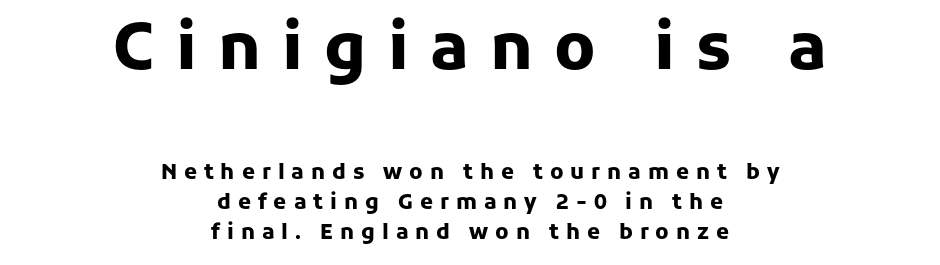
The letters advance in unequal steps, a hallmark of proportional type. The strokes are fattened all the way to bold. A typesetter would call this heavily tracked-out type. Which of the two is more prominent by size? The first, at the top.
